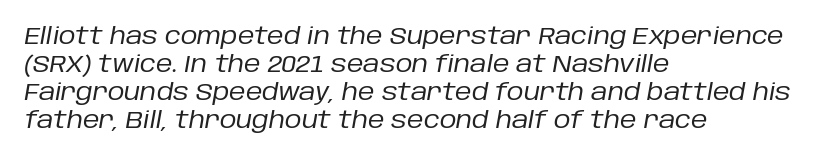
Students, note that the glyphs here touch the page at normal intervals. Plain, unruled lines of type. You can tell it's italic because the verticals aren't actually vertical. These lines stack with their left ends in a neat column. A light-to-regular cut is what we see here.
